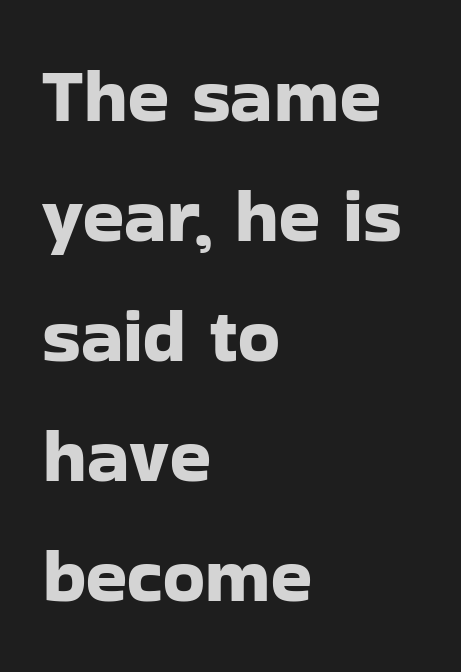
{"serif": "no", "italic": "no", "width": "normal", "stroke_contrast": "low", "x_height": "medium", "monospaced": "no", "underline": "no", "align": "left", "line_spacing": "normal", "line_spacing_ratio": 1.58, "letter_spacing": "normal", "letter_spacing_em": 0.0, "glyph_px": 76}
